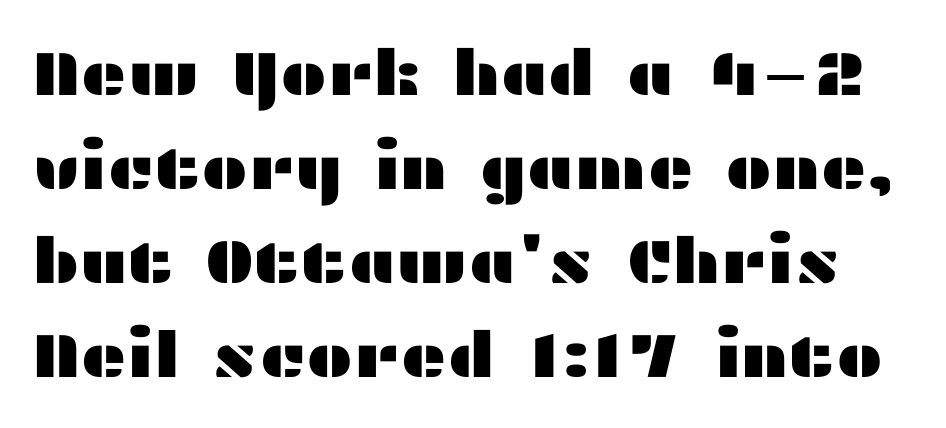
Q: Is the text italic (slanted)? A: No, it is upright.
Q: Is the typeface a serif or a sans-serif typeface? A: Sans-serif.
Q: Is the text underlined? A: No.
Q: Is the spacing between letters normal or unusually wide? A: Normal.
Q: Is the spacing between lines tight, normal or loose? A: Normal.
Q: Width (condensed, normal, or wide)? A: Wide.
Q: Stroke contrast? A: Medium.
Q: x-height? A: Medium.
Q: Monospaced? A: No.
